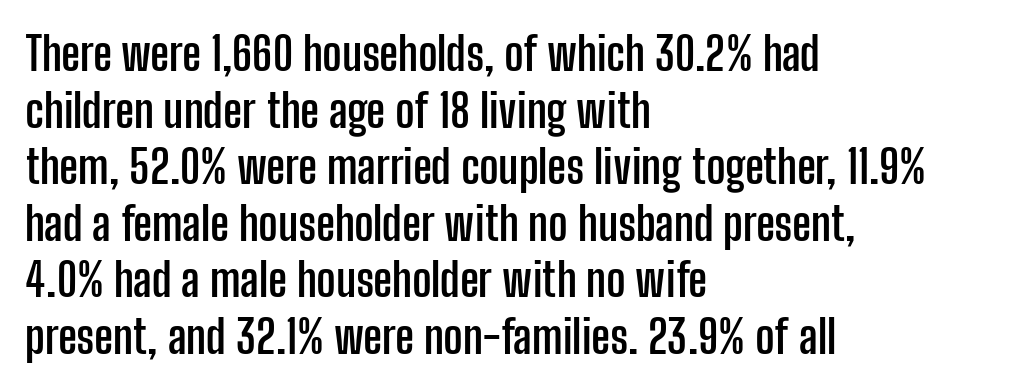
No italicization has been applied; the sample stays upright. Casual observation: everything's shoved over to the left. The foot of each line stays bare and open. The gaps between neighbouring characters are ordinary and unremarkable. Is this a sans? Yes — the strokes have no serifs.
